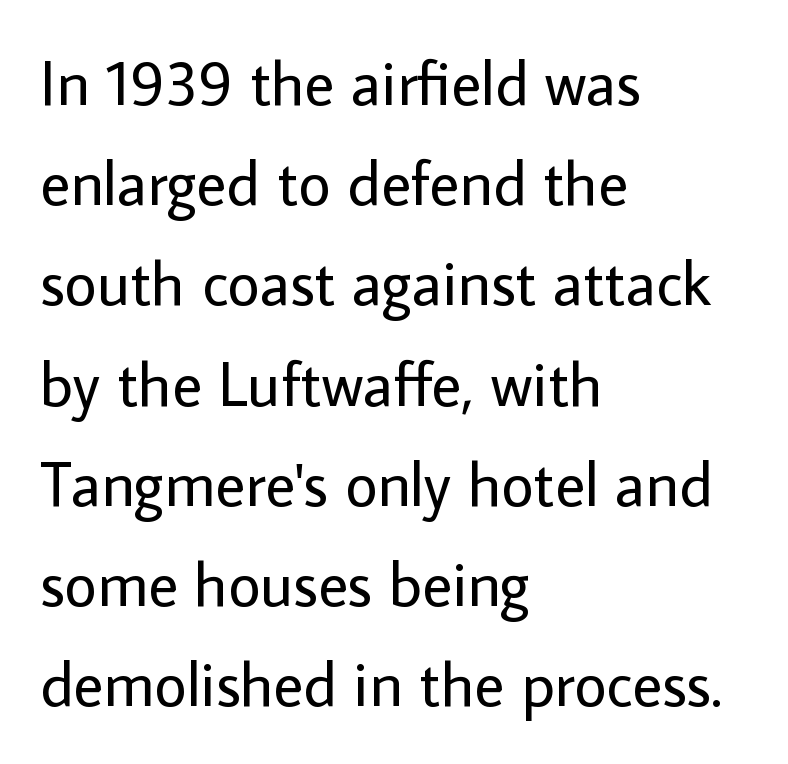
The space between consecutive lines is moderate. Check where the strokes stop: nothing finishes them off — pure sans. The text block is weighted toward the left margin, trailing off unevenly rightward. Stroke thickness stays within the range of a standard reading face or lighter. These lines were composed using upright roman letters.
